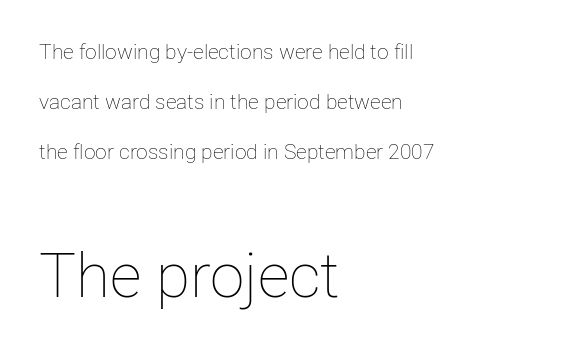
The image shows 62 px thin type, upright; set left-aligned, loose line spacing (2.39x), normal letter spacing, not underlined; the second (bottom) block is 2.95x larger; low stroke contrast and a medium x-height.
